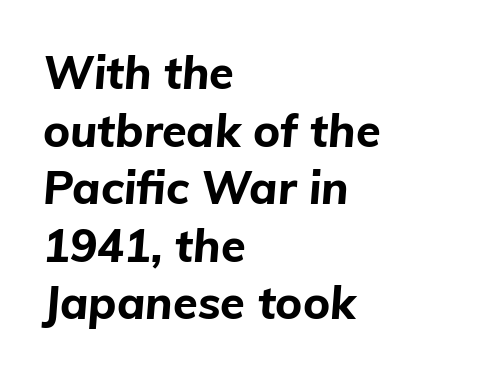
The image shows 45 px bold type, italic (leaning right); set left-aligned, normal line spacing (1.28x), normal letter spacing, not underlined; low stroke contrast and a medium x-height.
